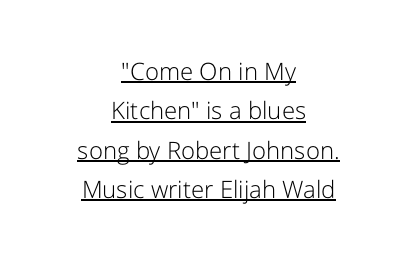
The image shows 24 px text type, upright; set centered, normal line spacing (1.64x), normal letter spacing, underlined.
